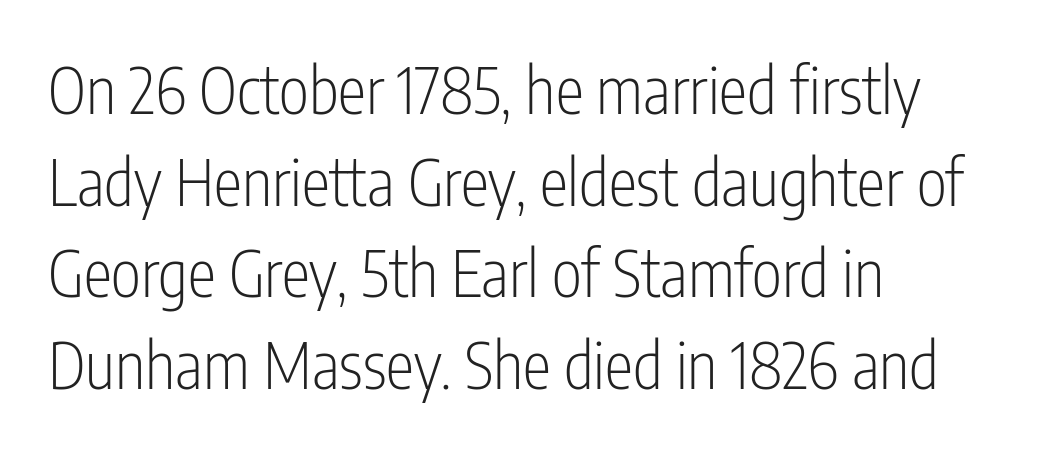
Q: Is the text bold? A: No.
Q: Is the text italic (slanted)? A: No, it is upright.
Q: Is the typeface a serif or a sans-serif typeface? A: Sans-serif.
Q: Is the text underlined? A: No.
Q: How is the paragraph aligned? A: Left-aligned.
Q: Is the spacing between letters normal or unusually wide? A: Normal.
Q: Is the spacing between lines tight, normal or loose? A: Normal.
Q: Width (condensed, normal, or wide)? A: Condensed.
Q: Stroke contrast? A: Low.
Q: x-height? A: Medium.
Q: Monospaced? A: No.
